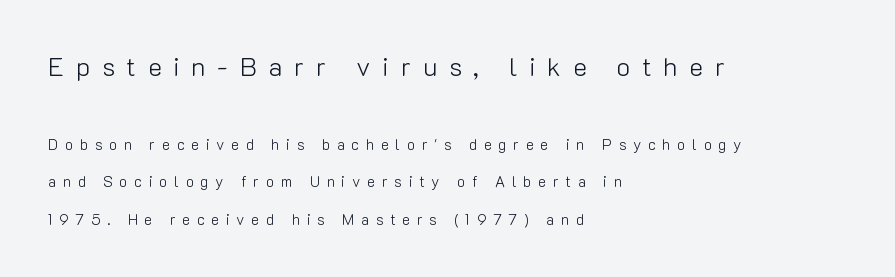
Stems here are at most as thick as an everyday book face. Between one letter and the next there's a generous, obvious gap. Each row of text sits above clean, open space. Left-aligned paragraph, ragged on the right. Is there any slant? The stems are plumb.
